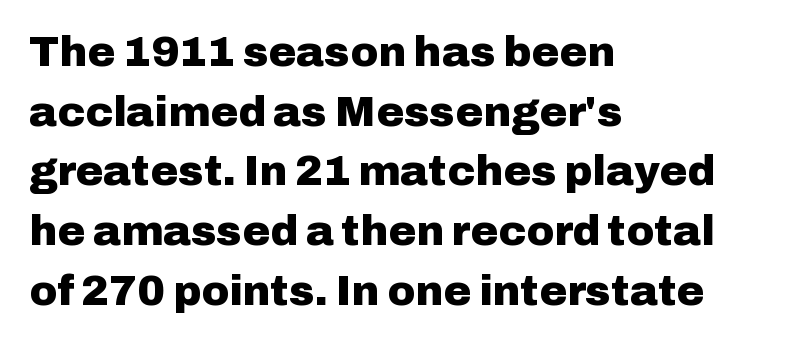
{"serif": "no", "italic": "no", "bold": "yes", "weight": "heavy", "width": "normal", "stroke_contrast": "low", "x_height": "medium", "monospaced": "no", "underline": "no", "align": "left", "line_spacing": "normal", "line_spacing_ratio": 1.42, "letter_spacing": "normal", "letter_spacing_em": 0.0, "glyph_px": 42}
